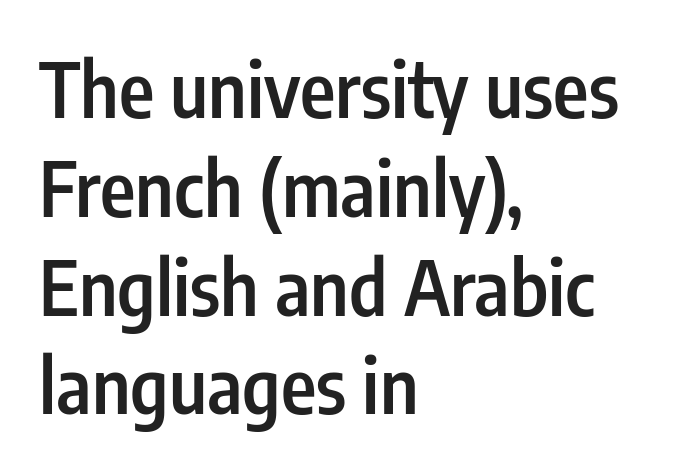
The image shows 76 px semibold, condensed sans-serif type, upright; set left-aligned, normal line spacing (1.3x), normal letter spacing, not underlined; low stroke contrast and a medium x-height.
